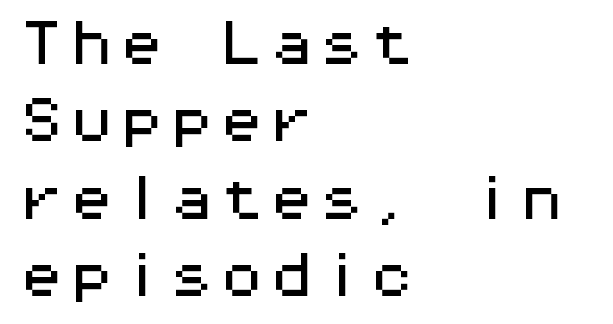
Q: Is the text italic (slanted)? A: No, it is upright.
Q: Is the typeface a serif or a sans-serif typeface? A: Sans-serif.
Q: Is the text underlined? A: No.
Q: How is the paragraph aligned? A: Left-aligned.
Q: Is the spacing between letters normal or unusually wide? A: Normal.
Q: Is the spacing between lines tight, normal or loose? A: Normal.
Q: Width (condensed, normal, or wide)? A: Wide.
Q: Stroke contrast? A: Medium.
Q: x-height? A: Medium.
Q: Monospaced? A: Yes.
